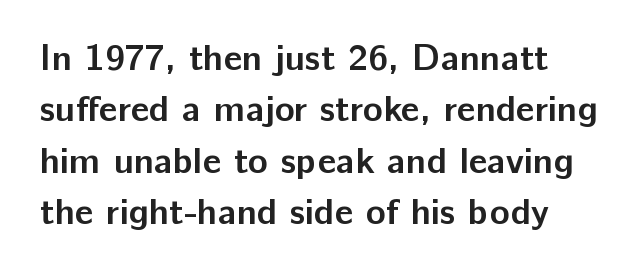
Q: Is the text bold? A: Yes.
Q: Is the text italic (slanted)? A: No, it is upright.
Q: Is the typeface a serif or a sans-serif typeface? A: Sans-serif.
Q: Is the text underlined? A: No.
Q: Is the spacing between letters normal or unusually wide? A: Normal.
Q: Is the spacing between lines tight, normal or loose? A: Normal.
Q: Width (condensed, normal, or wide)? A: Normal.
Q: Stroke contrast? A: Low.
Q: x-height? A: Medium.
Q: Monospaced? A: No.
